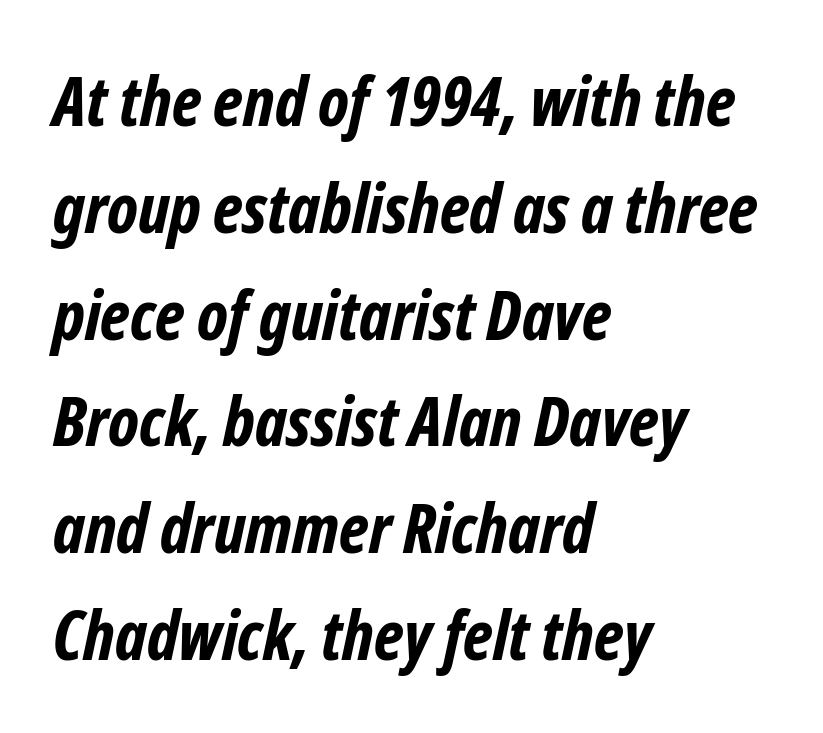
The characters look thick and weighty, a clear bold. The specimen omits any rule beneath the text block's lines. Looks like regular typesetting: each glyph gets only the width it needs. Leftover space on each line is placed entirely after the last word.
